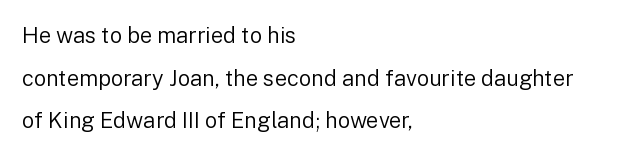
Q: Is the text bold? A: No.
Q: Is the text italic (slanted)? A: No, it is upright.
Q: Is the text underlined? A: No.
Q: How is the paragraph aligned? A: Left-aligned.
Q: Is the spacing between letters normal or unusually wide? A: Normal.
Q: Is the spacing between lines tight, normal or loose? A: Loose.
